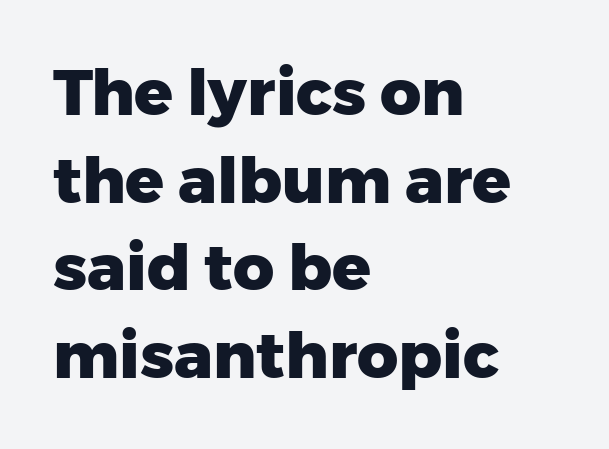
{"serif": "no", "italic": "no", "bold": "yes", "weight": "heavy", "width": "normal", "stroke_contrast": "low", "x_height": "medium", "monospaced": "no", "underline": "no", "align": "left", "line_spacing": "normal", "line_spacing_ratio": 1.37, "letter_spacing": "normal", "letter_spacing_em": 0.0, "glyph_px": 64}
